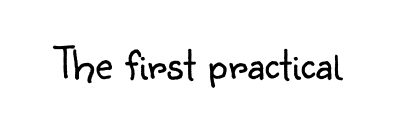
{"serif": "no", "italic": "no", "bold": "no", "weight": "light", "width": "normal", "stroke_contrast": "low", "x_height": "small", "monospaced": "no", "underline": "no", "letter_spacing": "normal", "letter_spacing_em": 0.0, "glyph_px": 48}
